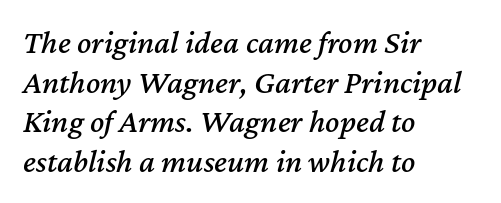
The image shows 33 px text type, italic (leaning right); set left-aligned, line spacing 1.2x, normal letter spacing, not underlined; medium stroke contrast and a medium x-height.
